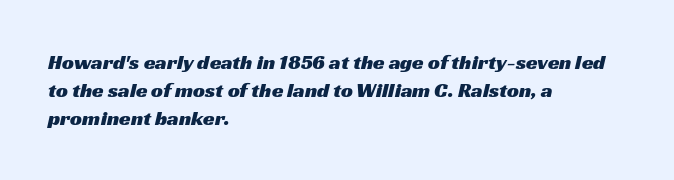
Beneath every word, the page is bare. Each word holds together tightly as a unit, with standard inter-letter gaps. Evenly set lines give the paragraph a standard silhouette. The passage is arranged the way most books set body copy — flush left.
